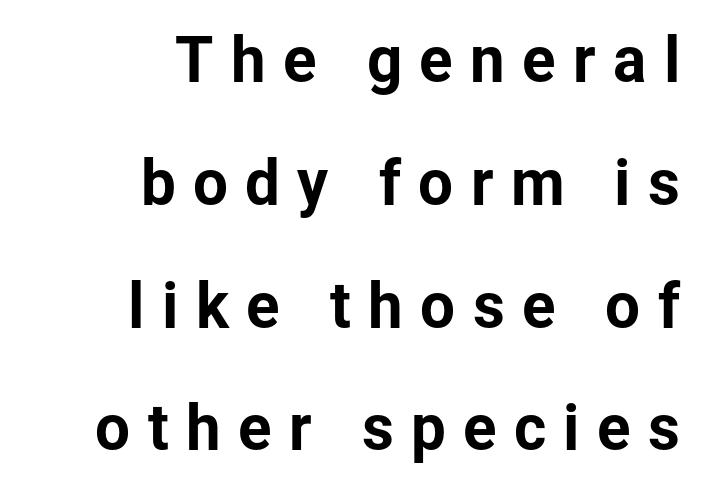
Reading down the block, your eye finds every line finishing at a fixed right position. The face used here is a sans, in the tradition of grotesques and geometrics. Lines of text with bare space underneath. In terms of posture, this sample is upright.
